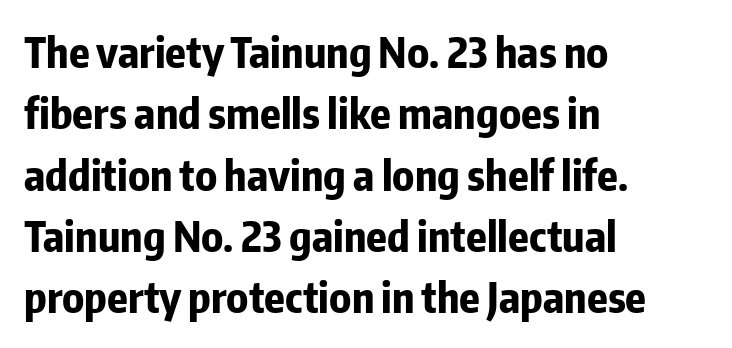
Q: Is the text bold? A: Yes.
Q: Is the text italic (slanted)? A: No, it is upright.
Q: Is the typeface a serif or a sans-serif typeface? A: Sans-serif.
Q: Is the text underlined? A: No.
Q: How is the paragraph aligned? A: Left-aligned.
Q: Is the spacing between letters normal or unusually wide? A: Normal.
Q: Is the spacing between lines tight, normal or loose? A: Normal.
Q: Width (condensed, normal, or wide)? A: Condensed.
Q: Stroke contrast? A: Low.
Q: x-height? A: Medium.
Q: Monospaced? A: No.
